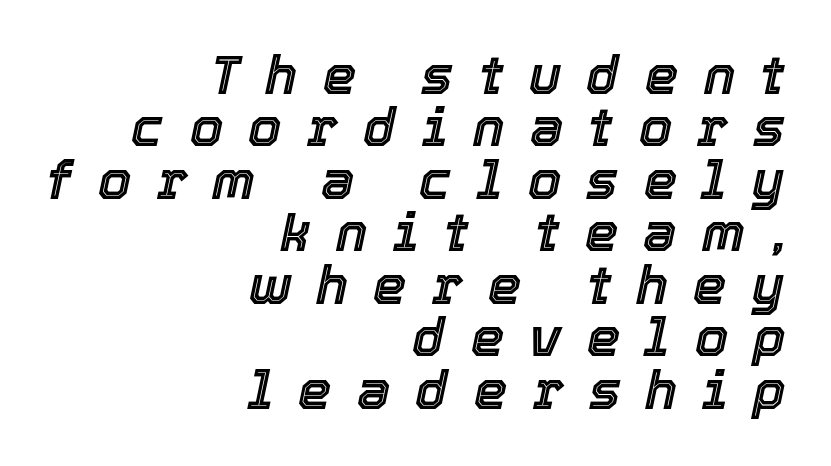
The image shows 53 px text type, italic (leaning right); set right-aligned, tight line spacing (0.99x), unusually wide letter spacing (+0.48 em), not underlined; a medium x-height.
